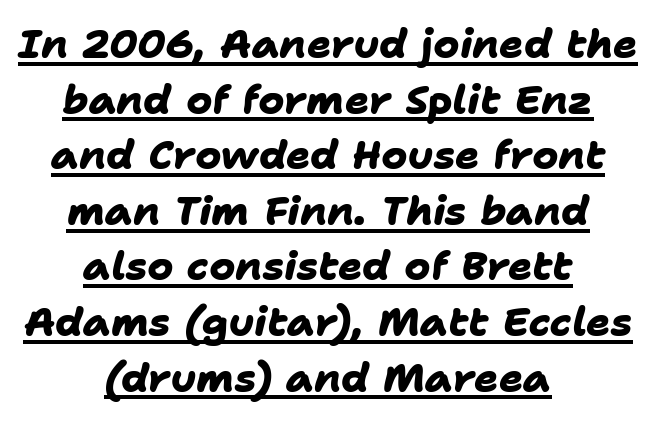
Each line is balanced around a shared central axis. Rows of type keep a routine distance in the vertical direction. Font category for this specimen: sans-serif. Words appear dense and cohesive because spacing is normal. Check the space under the baseline: a stroke is drawn there. This sample has the flowing, uneven cadence of proportional lettering.
